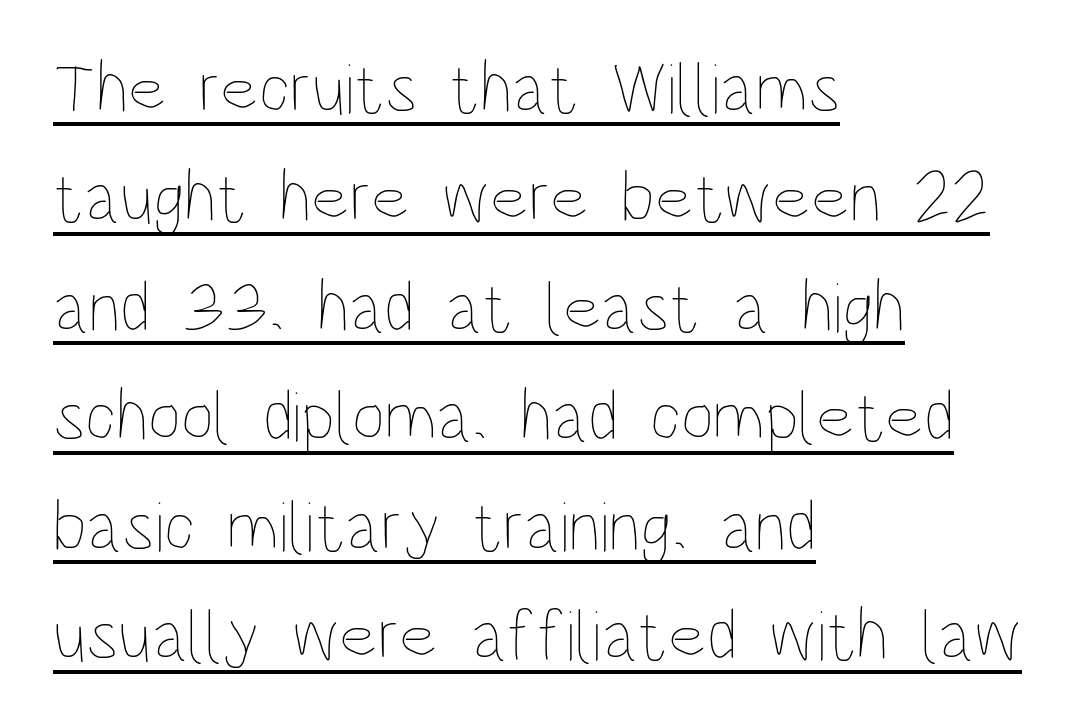
Q: Is the text bold? A: No.
Q: Is the text italic (slanted)? A: No, it is upright.
Q: Is the text underlined? A: Yes.
Q: How is the paragraph aligned? A: Left-aligned.
Q: Is the spacing between letters normal or unusually wide? A: Normal.
Q: Is the spacing between lines tight, normal or loose? A: Normal.
Q: Width (condensed, normal, or wide)? A: Condensed.
Q: Stroke contrast? A: Low.
Q: x-height? A: Large.
Q: Monospaced? A: No.
